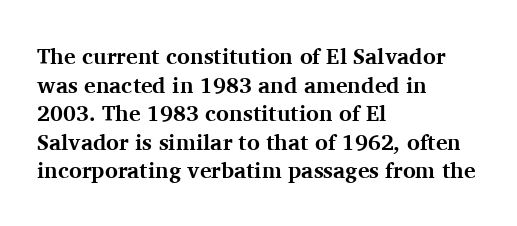
The image shows 22 px bold type, upright; set left-aligned, normal line spacing (1.3x), normal letter spacing, not underlined.
